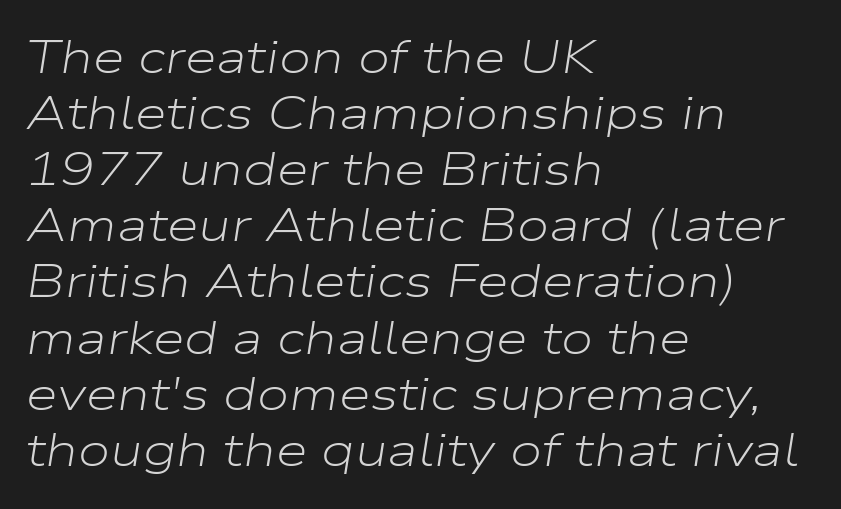
Q: Is the text bold? A: No.
Q: Is the text italic (slanted)? A: Yes, it leans right by about 9 degrees.
Q: Is the text underlined? A: No.
Q: How is the paragraph aligned? A: Left-aligned.
Q: Is the spacing between letters normal or unusually wide? A: Normal.
Q: Width (condensed, normal, or wide)? A: Wide.
Q: Stroke contrast? A: Low.
Q: x-height? A: Medium.
Q: Monospaced? A: No.
